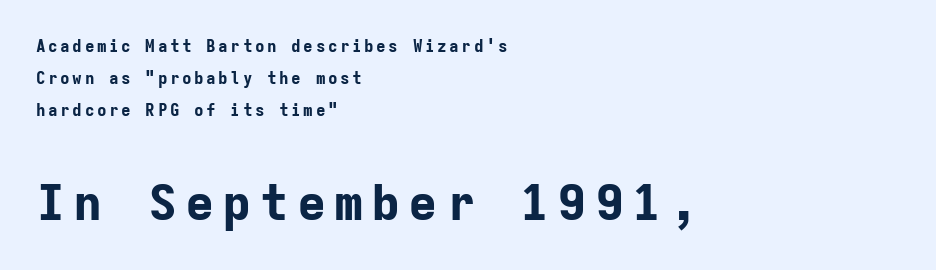
Left-aligned paragraph, ragged on the right. Has an underline been added? It has not. Unlike a traditional serif, this face leaves its strokes unadorned. How heavy is the stroke? Heavy — this is a bold. These two chunks differ in scale, with the bottom chunk taking the larger measure.
